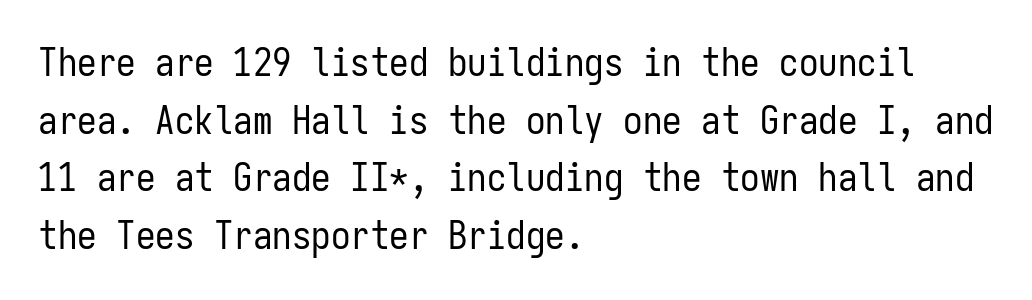
{"serif": "no", "italic": "no", "bold": "no", "weight": "regular", "width": "condensed", "stroke_contrast": "low", "x_height": "medium", "monospaced": "yes", "underline": "no", "align": "left", "line_spacing": "normal", "line_spacing_ratio": 1.48, "letter_spacing": "normal", "letter_spacing_em": 0.0, "glyph_px": 39}
